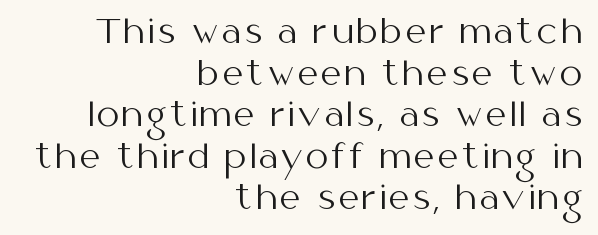
Vertical strokes here are truly vertical. Type style note: lacks serifs. In terms of leading, this rendering sits right in the middle. These lines are rendered in a variable-pitch font. The passage shown is not bold in any degree. Lines of text with bare space underneath.
